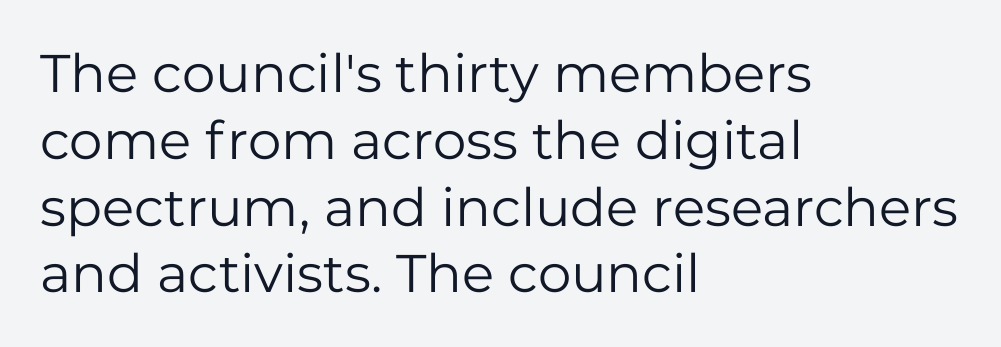
{"serif": "no", "italic": "no", "bold": "no", "weight": "regular", "width": "normal", "stroke_contrast": "low", "x_height": "medium", "monospaced": "no", "underline": "no", "align": "left", "line_spacing": "normal", "line_spacing_ratio": 1.26, "letter_spacing": "normal", "letter_spacing_em": 0.0, "glyph_px": 53}
